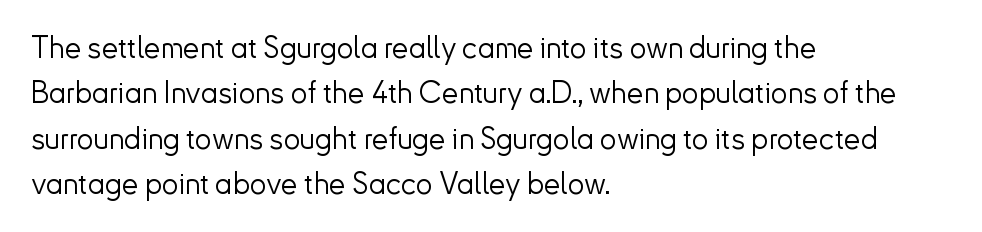
The image shows 30 px light sans-serif type, upright; set left-aligned, normal line spacing (1.51x), normal letter spacing, not underlined; low stroke contrast and a small x-height.
